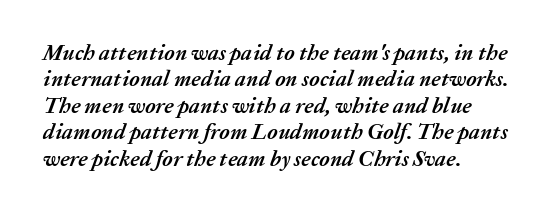
The image shows 22 px bold type, italic (leaning right); set left-aligned, line spacing 1.2x, normal letter spacing, not underlined.
